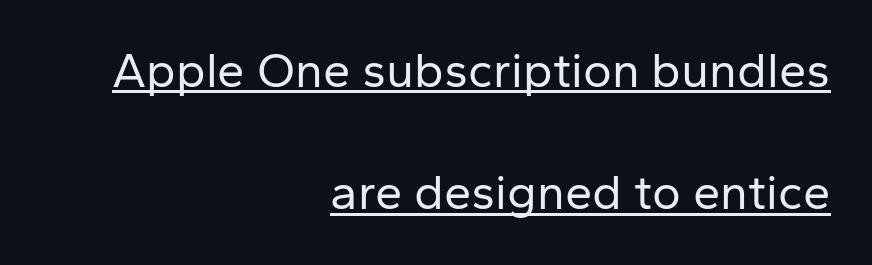
The image shows 49 px regular-weight sans-serif type, upright; set right-aligned, loose line spacing (2.5x), normal letter spacing, underlined; low stroke contrast and a medium x-height.
